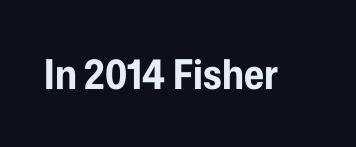
{"serif": "no", "italic": "no", "bold": "yes", "weight": "bold", "width": "condensed", "stroke_contrast": "low", "x_height": "medium", "monospaced": "no", "underline": "no", "letter_spacing": "normal", "letter_spacing_em": 0.0, "glyph_px": 41}
